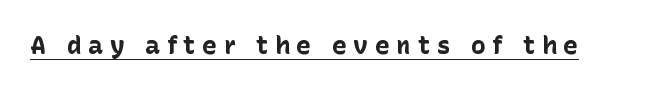
Q: Is the text bold? A: Yes.
Q: Is the text italic (slanted)? A: No, it is upright.
Q: Is the text underlined? A: Yes.
Q: Is the spacing between letters normal or unusually wide? A: Unusually wide.
